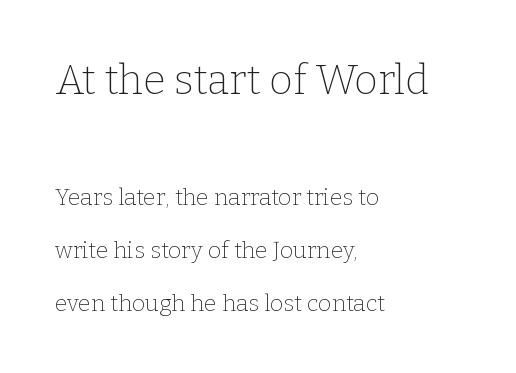
Regarding serifs, this sample has them. Look at the glyph heights: the upper group is clearly the bigger setting. Look at the tracking — it's just the regular setting, nothing added. The passage shown is not bold in any degree. These lines stack with their left ends in a neat column.
